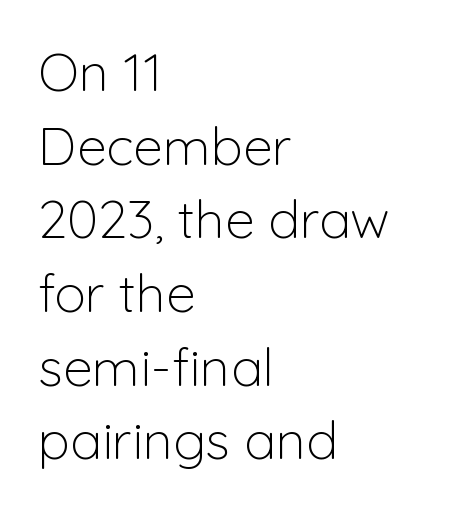
The image shows 53 px light sans-serif type, upright; set left-aligned, normal line spacing (1.39x), normal letter spacing, not underlined; low stroke contrast and a medium x-height.
